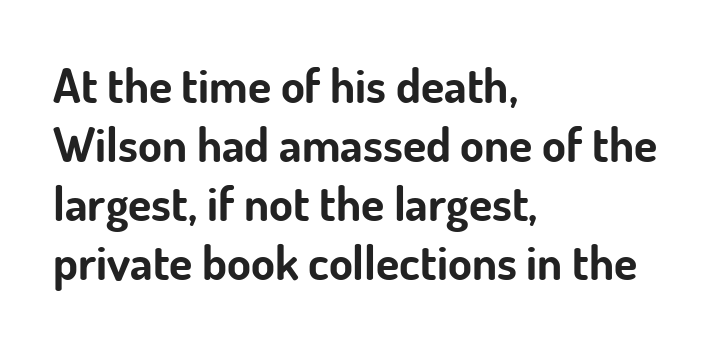
{"serif": "no", "italic": "no", "bold": "yes", "weight": "bold", "width": "normal", "stroke_contrast": "low", "x_height": "small", "monospaced": "no", "underline": "no", "align": "left", "line_spacing_ratio": 1.23, "letter_spacing": "normal", "letter_spacing_em": 0.0, "glyph_px": 48}
